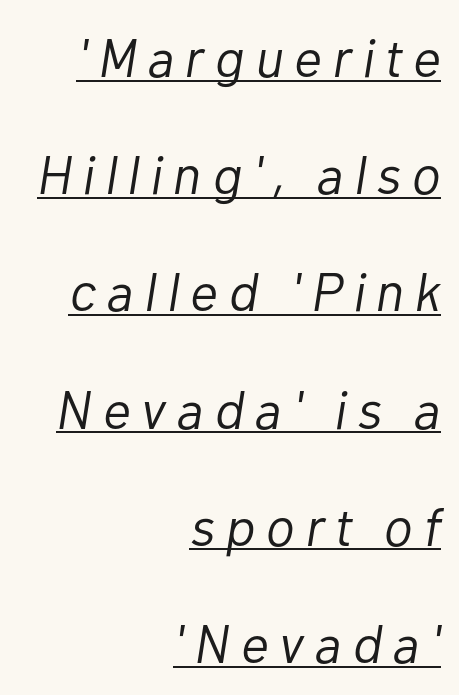
Does the copy run flush right? Yes — the right margin is perfectly even. The gaps between neighbouring characters are conspicuously large. A typesetter would call this proportional, since set widths differ per character. Notice how a bar underscores the lettering throughout. The typesetting does not lean heavy: it is not bold.
